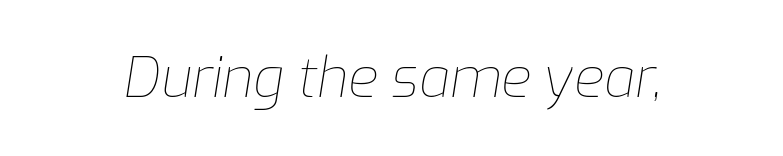
Character widths vary here, with narrow letters taking less room than wide ones. No chunkiness to these letters — they're not bold. Italic: yes, the glyphs are oblique. Bare-footed words on every line.
